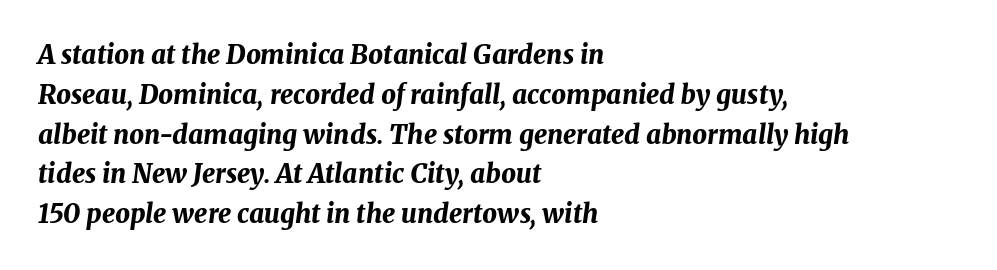
{"italic": "yes", "lean": "right", "slant_degrees": 8, "bold": "yes", "underline": "no", "align": "left", "line_spacing": "normal", "line_spacing_ratio": 1.53, "letter_spacing": "normal", "letter_spacing_em": 0.0, "glyph_px": 26}
